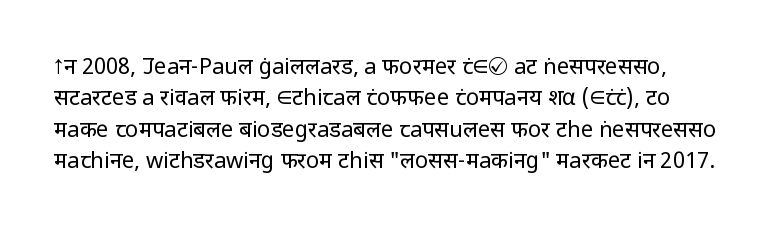
Q: Is the text bold? A: No.
Q: Is the text italic (slanted)? A: No, it is upright.
Q: Is the text underlined? A: No.
Q: Is the spacing between letters normal or unusually wide? A: Normal.
Q: Is the spacing between lines tight, normal or loose? A: Normal.
